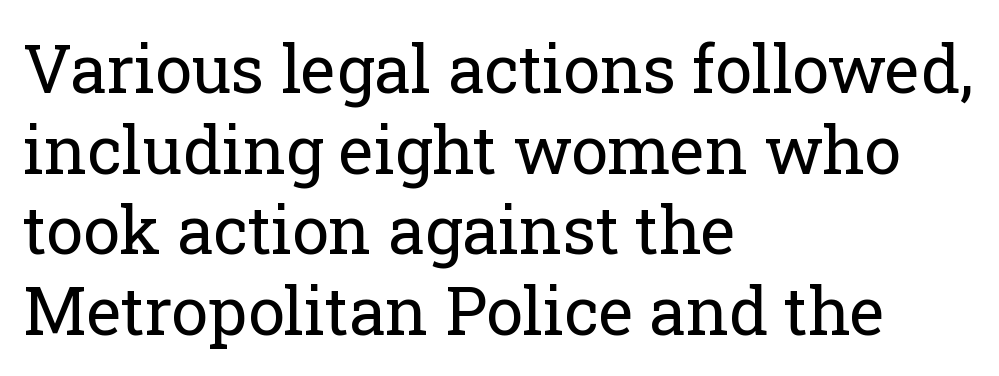
Ordinary non-slanted type is in use. No chunkiness to these letters — they're not bold. The rendering keeps characters at their native spacing. Is the block centered? No — it sits flush against the left margin. The words here are not underlined. Stroke terminals: seriffed.
